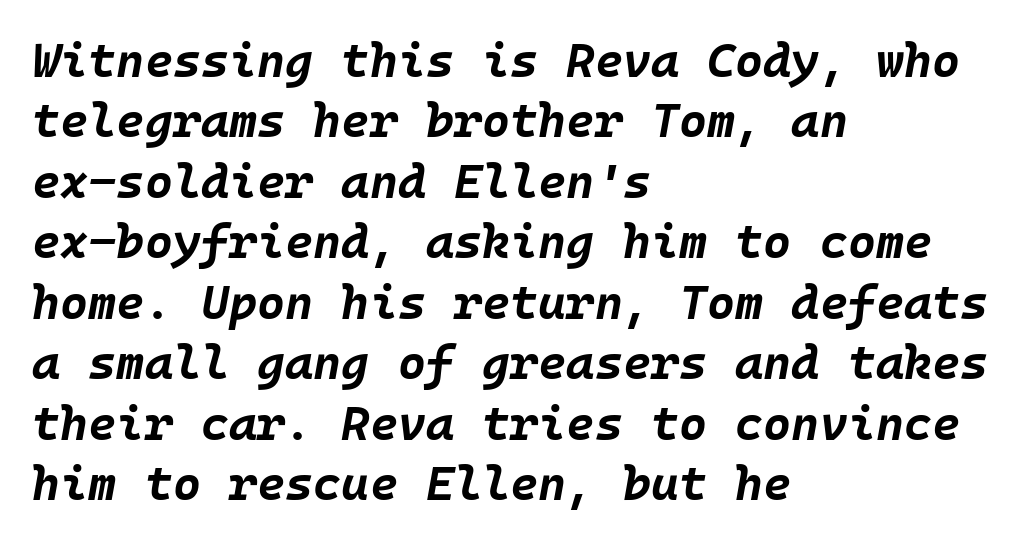
One-word summary of the alignment: left. The passage shown has conventional tracking throughout. The zone under the glyphs is completely vacant. In terms of posture, this sample is oblique. Summary of vertical rhythm: regular, with standard interline spacing. The typesetting leans heavy: a genuine bold.
